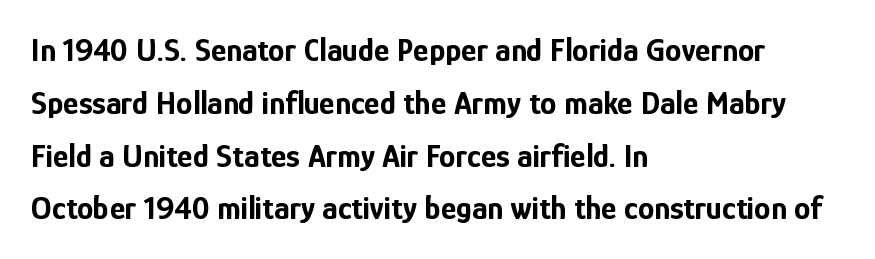
Bold? Absolutely — the strokes are thick and heavy. Typeset ragged right — the left edge is the straight one. Successive baselines arrive at the customary interval. Every character sits straight up, as roman type does.
